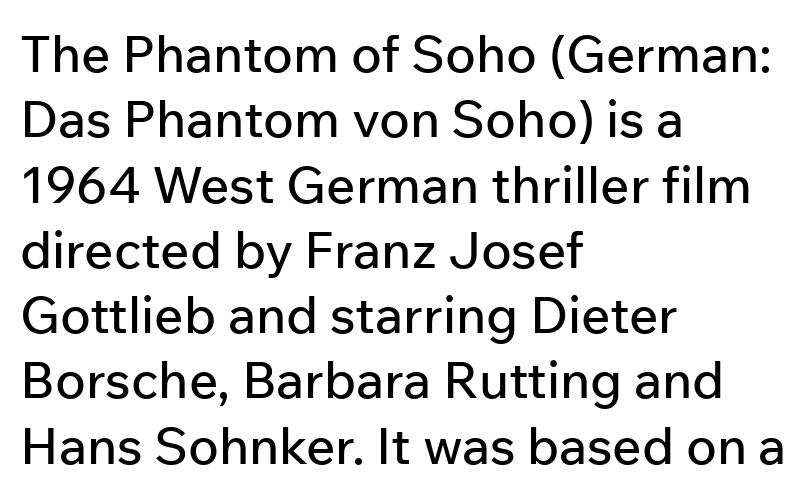
This sample is left-justified, so line endings fall wherever the words run out. The area under the type is left untouched. The glyphs in this specimen are sans serif. Is there much room between lines? A standard amount, neither cramped nor airy. In terms of posture, this sample is upright. Between one letter and the next there's only the usual sliver of space.
